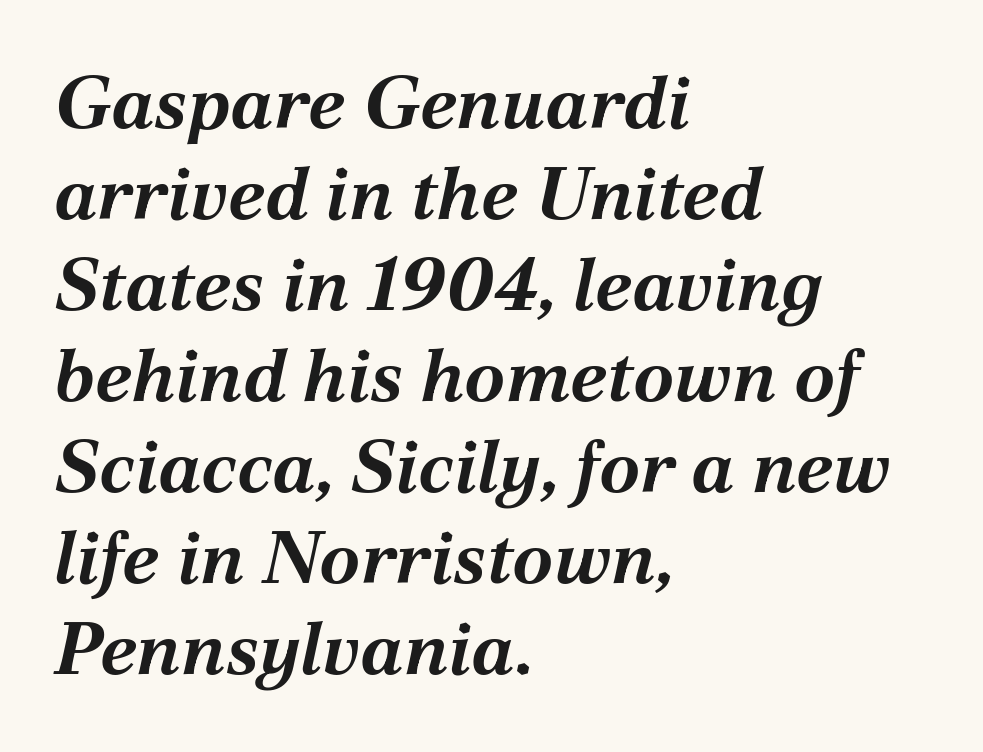
The image shows 74 px bold type, italic (leaning right); set left-aligned, line spacing 1.23x, normal letter spacing, not underlined; medium stroke contrast and a medium x-height.
